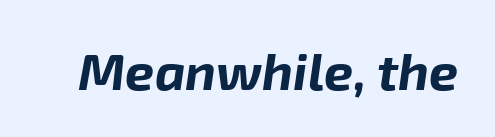
The image shows 52 px bold type, italic (leaning right); set normal letter spacing, not underlined; low stroke contrast and a medium x-height.
